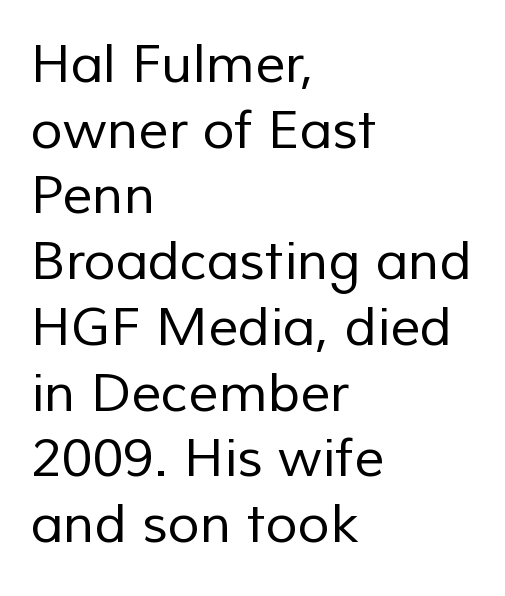
The image shows 53 px regular-weight sans-serif type; set left-aligned, line spacing 1.24x, normal letter spacing, not underlined; low stroke contrast and a medium x-height.
